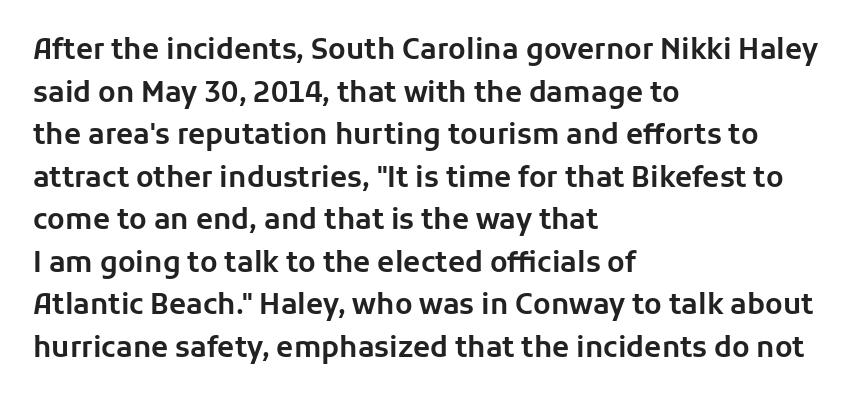
{"serif": "no", "italic": "no", "width": "normal", "stroke_contrast": "low", "x_height": "medium", "monospaced": "no", "underline": "no", "align": "left", "line_spacing": "normal", "line_spacing_ratio": 1.52, "letter_spacing": "normal", "letter_spacing_em": 0.0, "glyph_px": 28}
